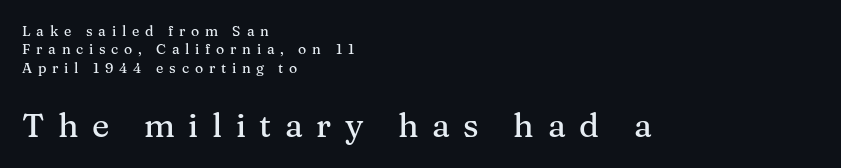
The image shows 33 px serif type, upright; set left-aligned, normal line spacing (1.32x), unusually wide letter spacing (+0.41 em), not underlined; the second (bottom) block is 2.36x larger; medium stroke contrast and a medium x-height.
